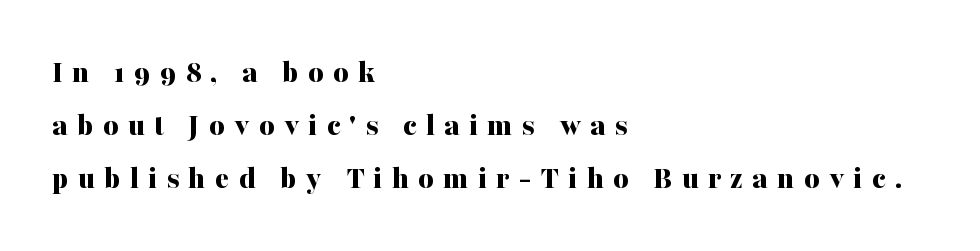
Q: Is the text bold? A: Yes.
Q: Is the text italic (slanted)? A: No, it is upright.
Q: Is the typeface a serif or a sans-serif typeface? A: Serif.
Q: Is the text underlined? A: No.
Q: How is the paragraph aligned? A: Left-aligned.
Q: Is the spacing between letters normal or unusually wide? A: Unusually wide.
Q: Is the spacing between lines tight, normal or loose? A: Normal.
Q: Width (condensed, normal, or wide)? A: Normal.
Q: Stroke contrast? A: Medium.
Q: x-height? A: Medium.
Q: Monospaced? A: No.
